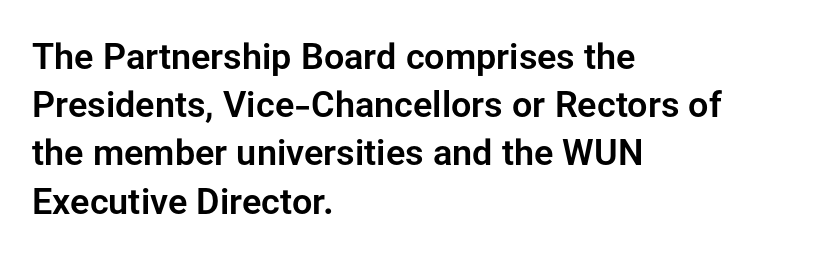
{"serif": "no", "italic": "no", "width": "normal", "stroke_contrast": "low", "x_height": "medium", "monospaced": "no", "underline": "no", "align": "left", "line_spacing": "normal", "line_spacing_ratio": 1.34, "letter_spacing": "normal", "letter_spacing_em": 0.0, "glyph_px": 36}
